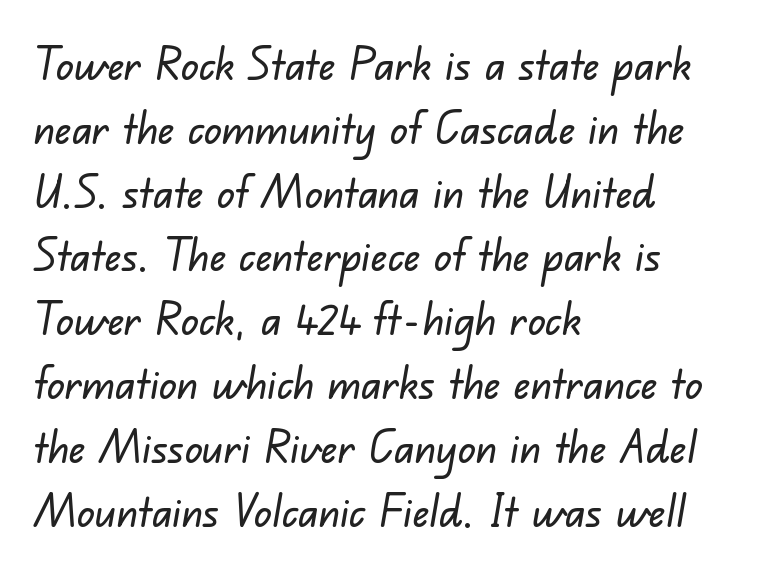
Nobody drew a line under any word here. Leading matches the norm, producing a regular column. The letters advance in unequal steps, a hallmark of proportional type. In terms of letterspacing, this is plain default setting. Typeset ragged right — the left edge is the straight one.
